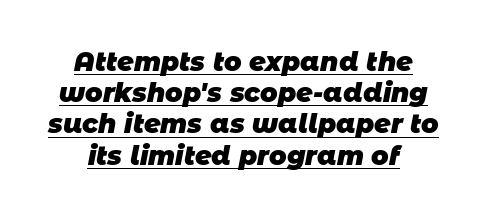
Q: Is the text bold? A: Yes.
Q: Is the text underlined? A: Yes.
Q: Is the spacing between letters normal or unusually wide? A: Normal.
